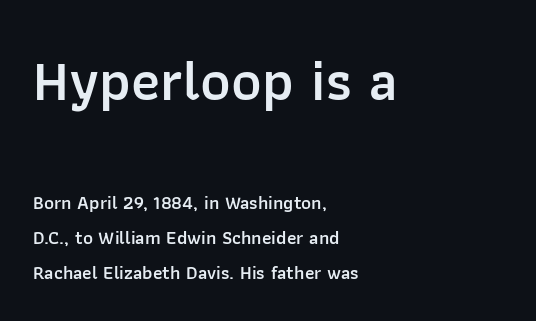
If you squint, the top block still reads clearly — it's the larger of the two. The type sits square on the baseline with zero lean. The text was rendered using a sans face with plain stroke endings. The baseline area is clear.
